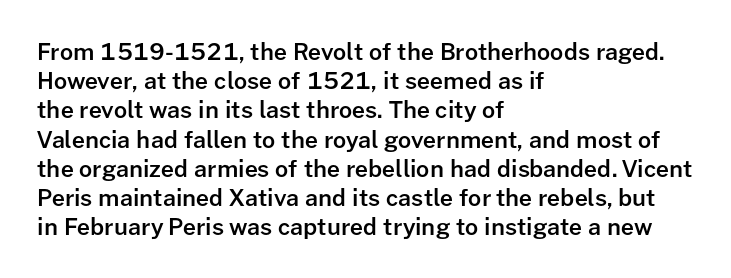
Every row of glyphs begins at an identical x-position on the left. Quick note: not italic, upright. A typesetter would call this zero additional tracking. Check under the words: just untouched page.
